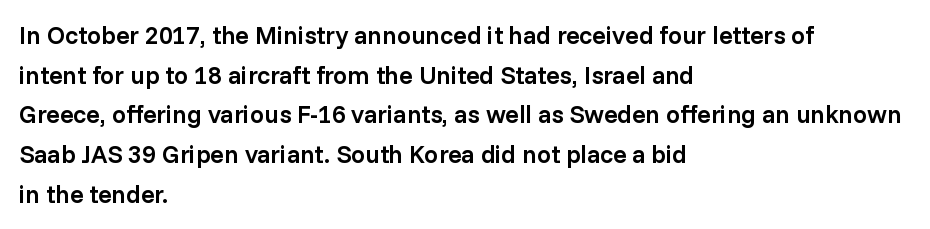
Q: Is the text bold? A: Semi-bold.
Q: Is the text italic (slanted)? A: No, it is upright.
Q: Is the text underlined? A: No.
Q: How is the paragraph aligned? A: Left-aligned.
Q: Is the spacing between letters normal or unusually wide? A: Normal.
Q: Is the spacing between lines tight, normal or loose? A: Normal.
